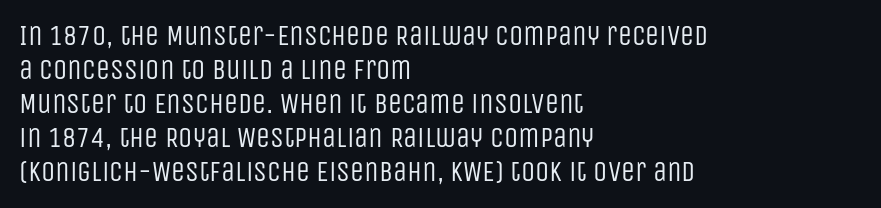
Q: Is the text bold? A: No.
Q: Is the text italic (slanted)? A: No, it is upright.
Q: Is the typeface a serif or a sans-serif typeface? A: Sans-serif.
Q: Is the text underlined? A: No.
Q: How is the paragraph aligned? A: Left-aligned.
Q: Is the spacing between letters normal or unusually wide? A: Normal.
Q: Width (condensed, normal, or wide)? A: Condensed.
Q: Stroke contrast? A: Low.
Q: x-height? A: Large.
Q: Monospaced? A: No.
